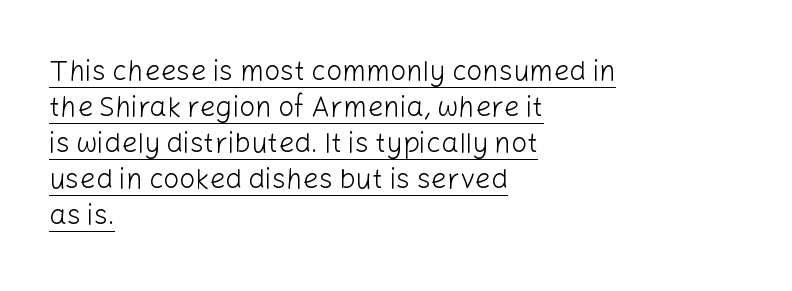
Q: Is the text bold? A: No.
Q: Is the text italic (slanted)? A: No, it is upright.
Q: Is the typeface a serif or a sans-serif typeface? A: Sans-serif.
Q: Is the text underlined? A: Yes.
Q: How is the paragraph aligned? A: Left-aligned.
Q: Is the spacing between letters normal or unusually wide? A: Normal.
Q: Is the spacing between lines tight, normal or loose? A: Normal.
Q: Width (condensed, normal, or wide)? A: Normal.
Q: Stroke contrast? A: Low.
Q: x-height? A: Medium.
Q: Monospaced? A: No.
